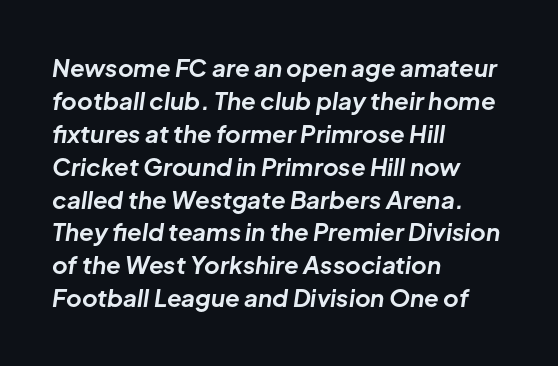
The image shows 24 px bold type, italic (leaning right); set left-aligned, normal line spacing (1.37x), normal letter spacing, not underlined.
